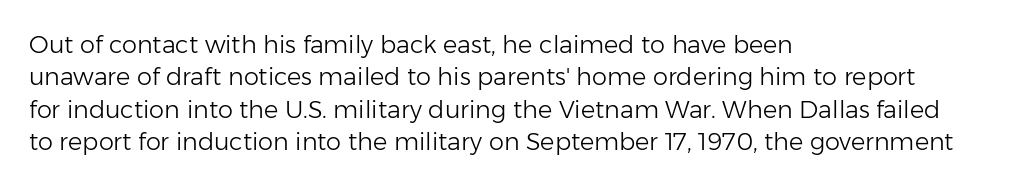
Q: Is the text bold? A: No.
Q: Is the text italic (slanted)? A: No, it is upright.
Q: Is the text underlined? A: No.
Q: How is the paragraph aligned? A: Left-aligned.
Q: Is the spacing between letters normal or unusually wide? A: Normal.
Q: Is the spacing between lines tight, normal or loose? A: Normal.
